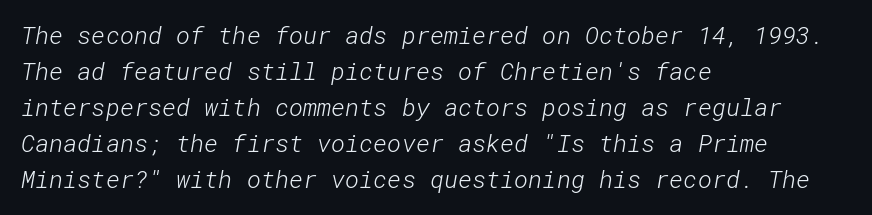
The image shows 24 px text type; set left-aligned, normal line spacing (1.5x), normal letter spacing, not underlined.
